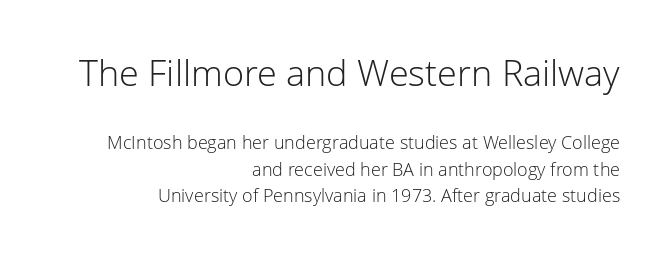
Size hierarchy here favors the leading block over the trailing one. A typesetter would mark this as roman, not italic. The text block is weighted toward the right margin, trailing off unevenly leftward. Baseline-to-baseline distance is the conventional proportion of letter height. The strokes are not fattened; the text isn't bold. No feet cap the strokes, marking this as sans-serif type.
